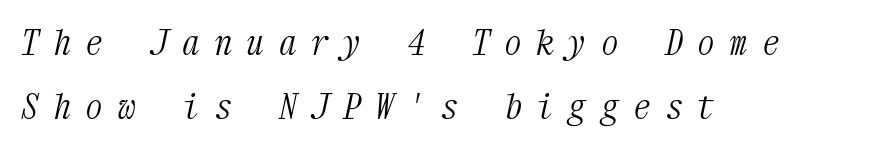
Glance below the letters and you will spot only blank space. The passage is arranged the way most books set body copy — flush left. Fixed-width glyphs throughout — classic coding-font behaviour. The cut favours lightness, reaching ordinary text weight at its darkest. The passage shown is typeset with a serif family. It's the slanting kind of type.
